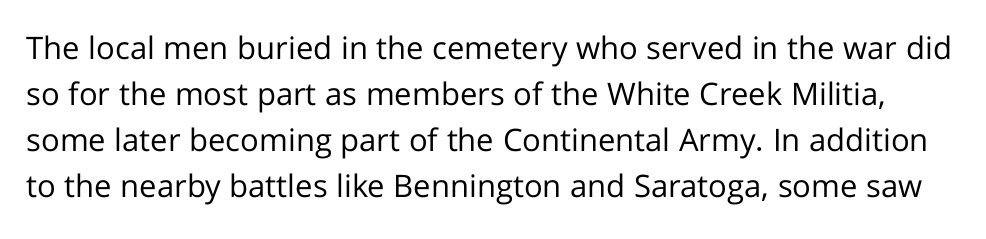
Q: Is the text bold? A: No.
Q: Is the text italic (slanted)? A: No, it is upright.
Q: Is the typeface a serif or a sans-serif typeface? A: Sans-serif.
Q: Is the text underlined? A: No.
Q: Is the spacing between letters normal or unusually wide? A: Normal.
Q: Is the spacing between lines tight, normal or loose? A: Normal.
Q: Width (condensed, normal, or wide)? A: Normal.
Q: Stroke contrast? A: Low.
Q: x-height? A: Medium.
Q: Monospaced? A: No.
